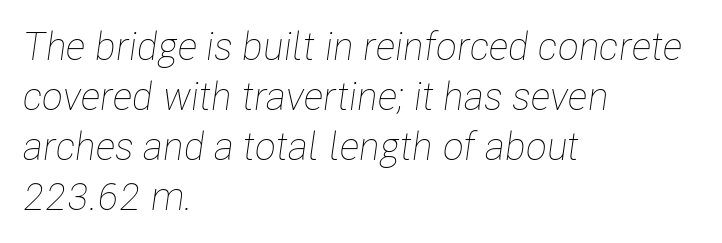
Q: Is the text bold? A: No.
Q: Is the text italic (slanted)? A: Yes, it leans right by about 8 degrees.
Q: Is the text underlined? A: No.
Q: How is the paragraph aligned? A: Left-aligned.
Q: Is the spacing between letters normal or unusually wide? A: Normal.
Q: Is the spacing between lines tight, normal or loose? A: Normal.
Q: Width (condensed, normal, or wide)? A: Condensed.
Q: Stroke contrast? A: Low.
Q: x-height? A: Medium.
Q: Monospaced? A: No.
